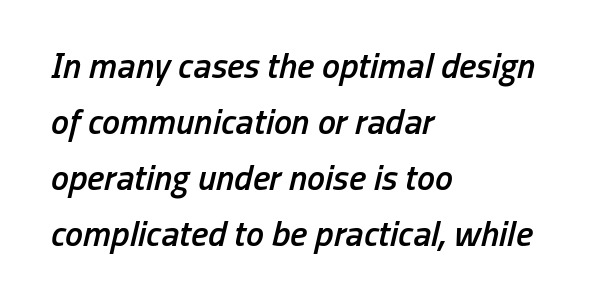
Q: Is the text bold? A: Semi-bold.
Q: Is the text italic (slanted)? A: Yes, it leans right by about 13 degrees.
Q: Is the text underlined? A: No.
Q: How is the paragraph aligned? A: Left-aligned.
Q: Is the spacing between letters normal or unusually wide? A: Normal.
Q: Is the spacing between lines tight, normal or loose? A: Normal.
Q: Width (condensed, normal, or wide)? A: Condensed.
Q: Stroke contrast? A: Low.
Q: x-height? A: Medium.
Q: Monospaced? A: No.
